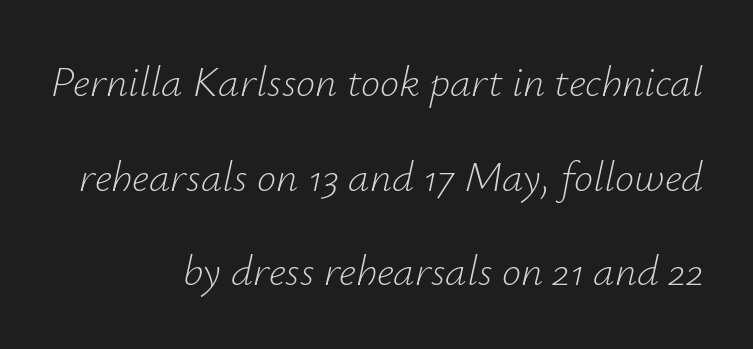
The image shows 43 px light type, italic (leaning right); set right-aligned, loose line spacing (2.2x), normal letter spacing, not underlined; low stroke contrast and a small x-height.
